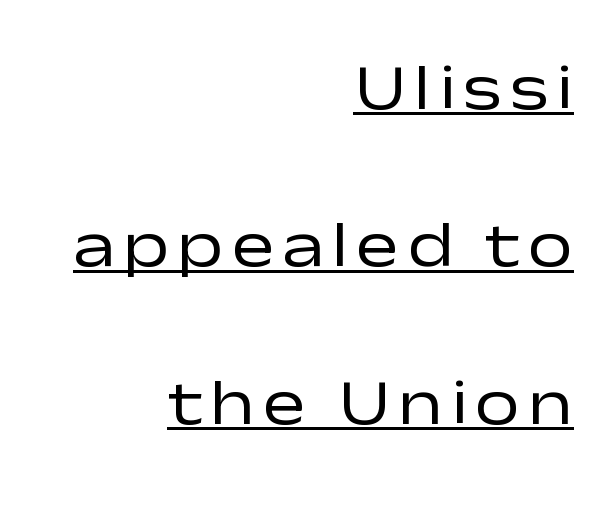
The image shows 64 px regular-weight, wide sans-serif type, upright; set right-aligned, loose line spacing (2.46x), underlined; low stroke contrast and a medium x-height.
